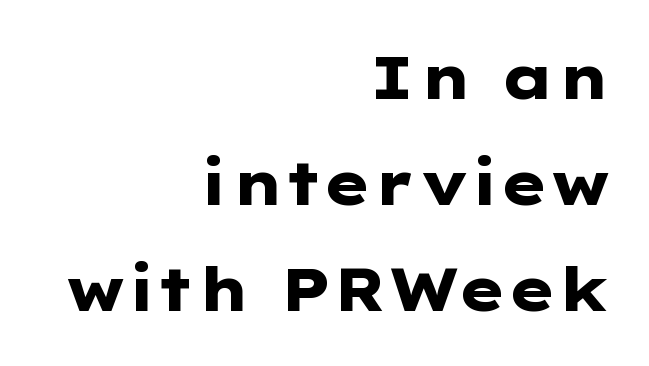
{"serif": "no", "italic": "no", "bold": "yes", "weight": "heavy", "width": "wide", "stroke_contrast": "low", "x_height": "medium", "monospaced": "no", "underline": "no", "align": "right", "line_spacing_ratio": 1.74, "letter_spacing": "normal", "letter_spacing_em": 0.0, "glyph_px": 61}
